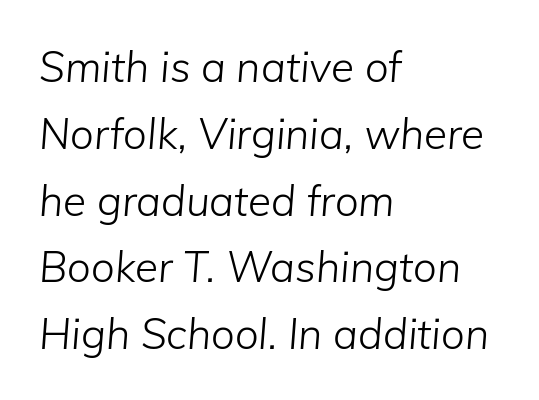
If you drew a ruler down the left edge, every line would touch it. The typography opts for an oblique posture over an upright one. This rendering leaves character spacing at its baseline value. Descenders are the only things crossing below the line. Spacing verdict: proportional, widths tailored to each character. No extra ink here — the face is not bold.
